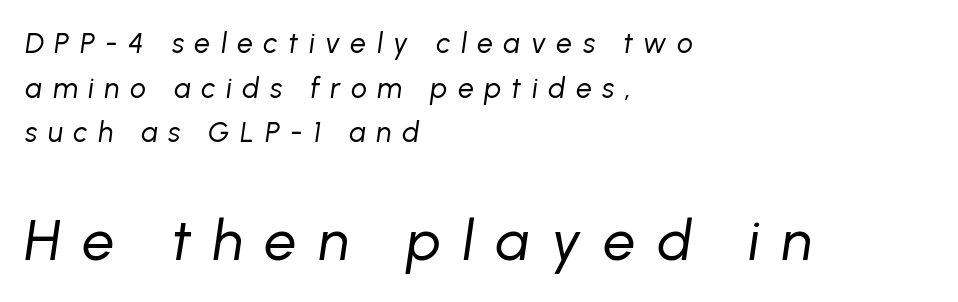
Q: Is the text bold? A: No.
Q: Is the text italic (slanted)? A: Yes, it leans right by about 8 degrees.
Q: Is the text underlined? A: No.
Q: How is the paragraph aligned? A: Left-aligned.
Q: Is the spacing between letters normal or unusually wide? A: Unusually wide.
Q: Is the spacing between lines tight, normal or loose? A: Normal.
Q: Which block of text is set in a larger size, the first (top) or the second (bottom)? A: The second (bottom) one.
Q: Width (condensed, normal, or wide)? A: Normal.
Q: Stroke contrast? A: Low.
Q: x-height? A: Medium.
Q: Monospaced? A: No.
